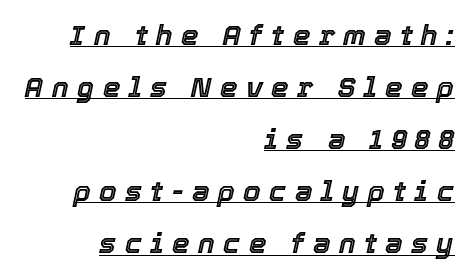
A typographer would call this underscored text. The lines are quadded right. Loose tracking; the words dissolve into strings of separated letters. Notice how the stems are inclined rather than vertical — that's the hallmark of italics. Is this a fixed-width face? No — the glyphs have proportional, varying widths.
